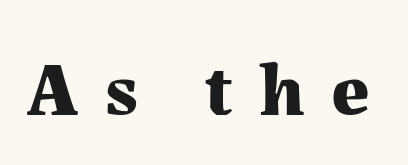
{"serif": "yes", "italic": "no", "bold": "yes", "weight": "bold", "width": "normal", "stroke_contrast": "medium", "x_height": "medium", "monospaced": "no", "underline": "no", "letter_spacing": "wide", "letter_spacing_em": 0.34, "glyph_px": 76}
